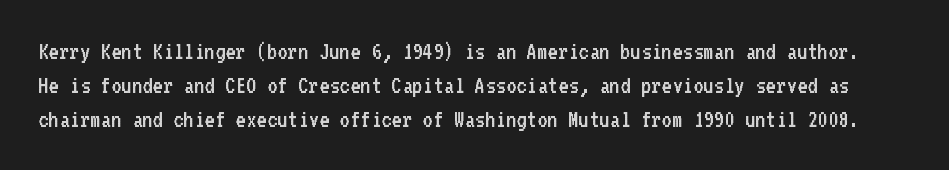
The image shows 25 px text type, upright; set normal line spacing (1.37x), normal letter spacing, not underlined.
